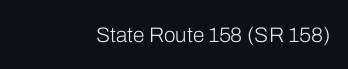
The passage shown is not underscored anywhere. The font's upright variant was chosen for this text. Stems here are at most as thick as an everyday book face. Observe the ordinary spacing: letters are neighbours, not strangers.
